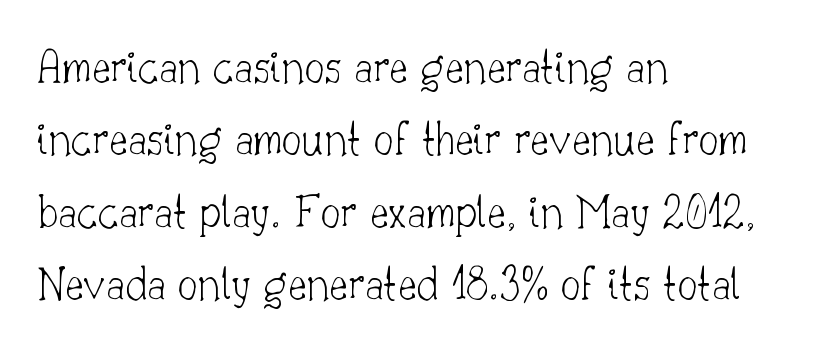
The image shows 50 px thin serif type, upright; set left-aligned, normal line spacing (1.45x), normal letter spacing, not underlined; low stroke contrast and a small x-height.
